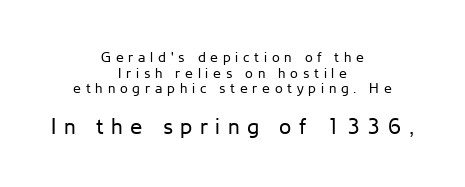
{"italic": "no", "bold": "no", "underline": "no", "align": "center", "line_spacing": "tight", "line_spacing_ratio": 1.12, "letter_spacing": "wide", "letter_spacing_em": 0.34, "larger_block": "second", "size_ratio": 1.57, "glyph_px": 22}
